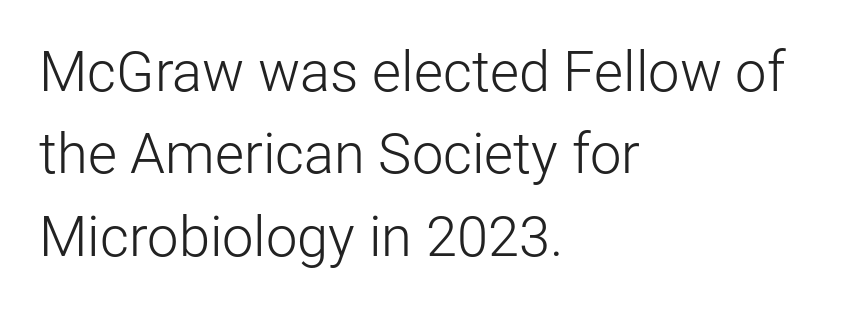
Is the stroke heavy? The answer is a plain regular-or-lighter. A clean baseline with only descenders dipping below it. Spacing verdict: proportional, widths tailored to each character. Type style note: lacks serifs.
